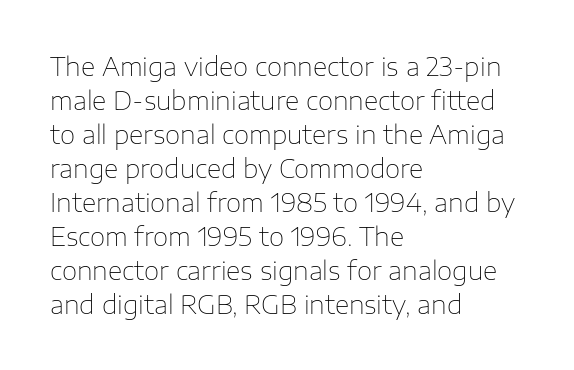
A normal amount of white space separates one row of letters from the next. Honestly, the letter spacing is just normal — you wouldn't notice it. The font's upright variant was chosen for this text. Is this a heavy cut? Hardly; it is regular or lighter. Caption: multi-line text, flush left, ragged right.
